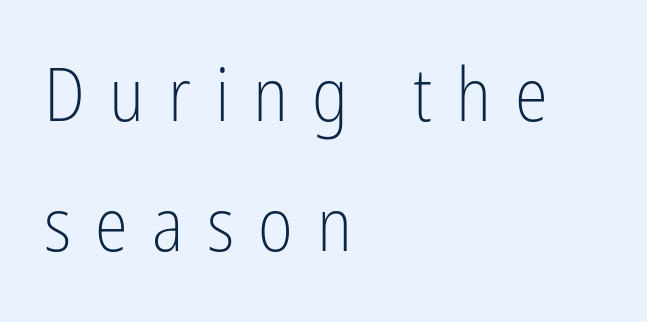
The image shows 75 px light, condensed sans-serif type, upright; set left-aligned, line spacing 1.74x, unusually wide letter spacing (+0.32 em), not underlined; low stroke contrast and a medium x-height.
